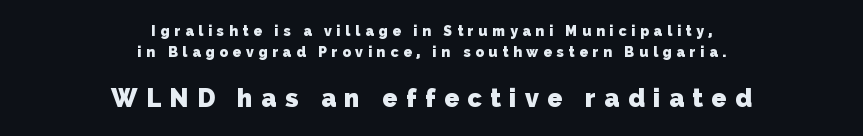
{"bold": "yes", "underline": "no", "align": "center", "line_spacing": "normal", "line_spacing_ratio": 1.48, "letter_spacing": "wide", "letter_spacing_em": 0.34, "larger_block": "second", "size_ratio": 1.79, "glyph_px": 25}
